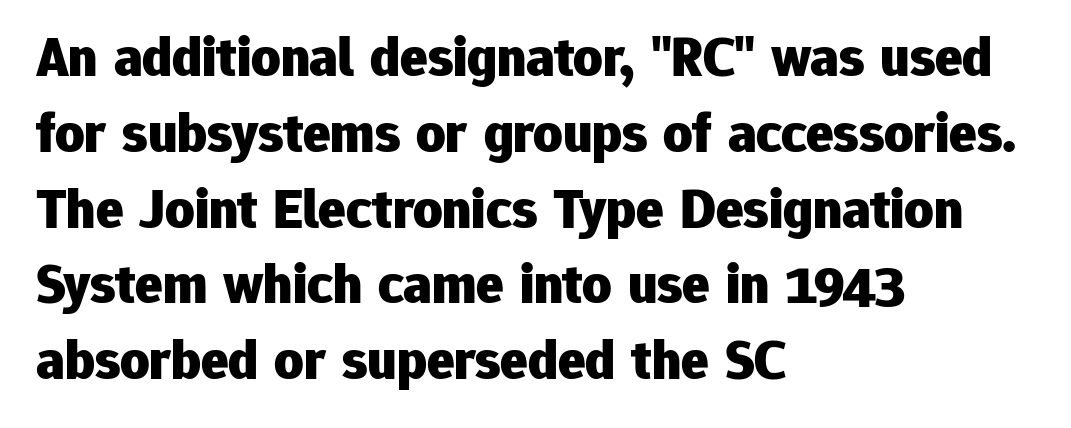
Unlike italic type, these characters show no tilt at all. Line starts are locked; line ends wander. Successive baselines arrive at the customary interval. Plain, unruled lines of type.
